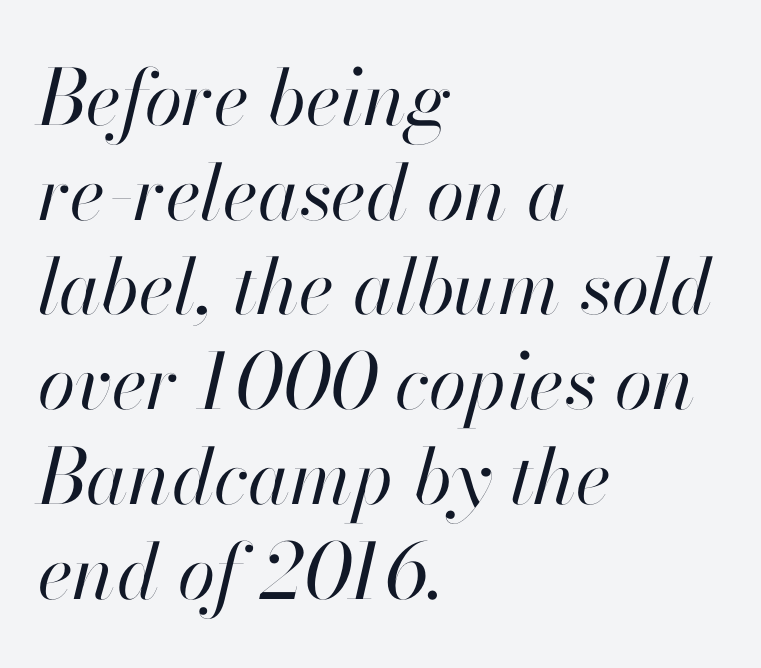
Tall strokes in this sample are angled rather than plumb. The face used here is proportionally spaced, like ordinary book or web type. Bare-footed words on every line. Each word holds together tightly as a unit, with standard inter-letter gaps. The font sits on the lighter half of the weight spectrum, regular included. Left-aligned paragraph, ragged on the right.
